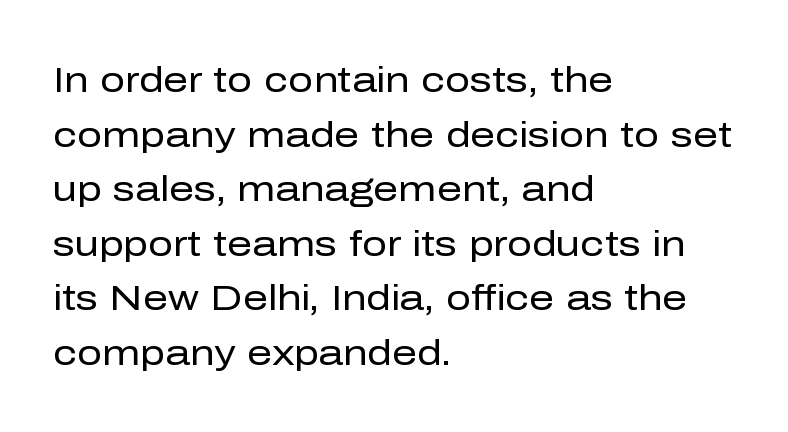
The image shows 35 px regular-weight sans-serif type, upright; set left-aligned, normal line spacing (1.56x), normal letter spacing, not underlined; low stroke contrast and a medium x-height.
